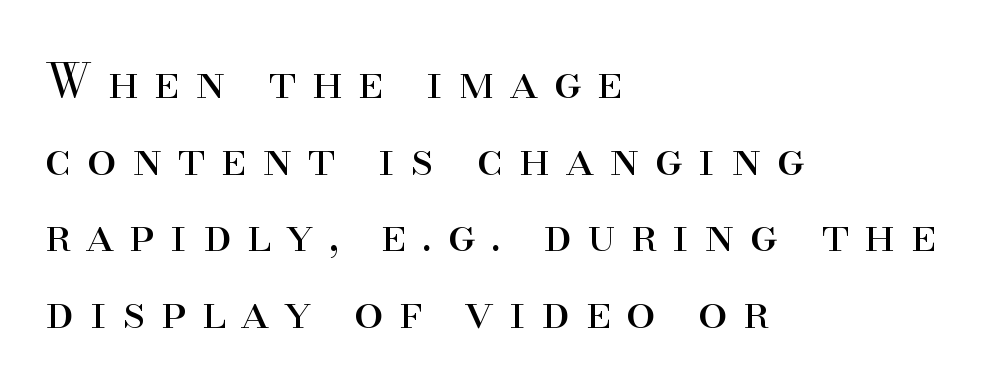
Q: Is the text bold? A: No.
Q: Is the text italic (slanted)? A: No, it is upright.
Q: Is the typeface a serif or a sans-serif typeface? A: Serif.
Q: Is the text underlined? A: No.
Q: How is the paragraph aligned? A: Left-aligned.
Q: Is the spacing between letters normal or unusually wide? A: Unusually wide.
Q: Is the spacing between lines tight, normal or loose? A: Normal.
Q: Width (condensed, normal, or wide)? A: Normal.
Q: Stroke contrast? A: High.
Q: x-height? A: Small.
Q: Monospaced? A: No.
